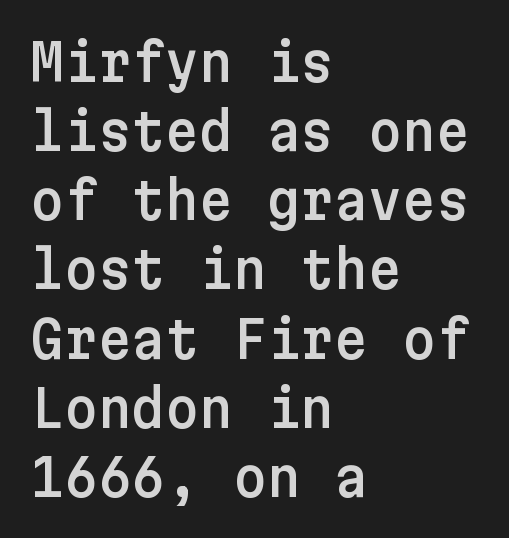
The image shows 52 px sans-serif type, upright; set left-aligned, normal line spacing (1.33x), normal letter spacing, not underlined; low stroke contrast and a medium x-height.
